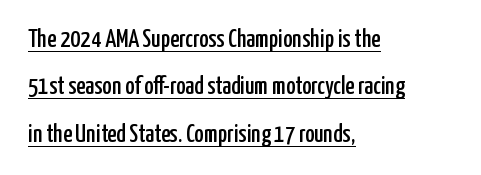
Q: Is the text italic (slanted)? A: No, it is upright.
Q: Is the text underlined? A: Yes.
Q: How is the paragraph aligned? A: Left-aligned.
Q: Is the spacing between letters normal or unusually wide? A: Normal.
Q: Is the spacing between lines tight, normal or loose? A: Loose.
